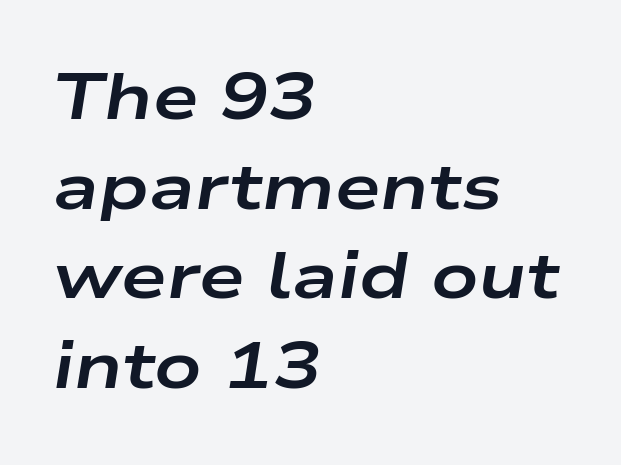
The image shows 65 px bold, wide type, italic (leaning right); set left-aligned, normal line spacing (1.38x), normal letter spacing, not underlined; low stroke contrast and a medium x-height.
